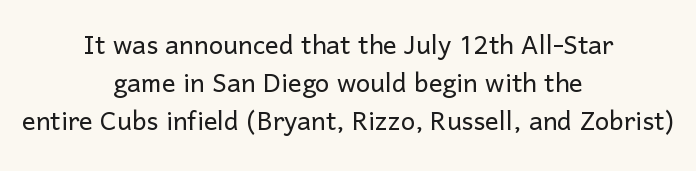
{"serif": "no", "italic": "no", "bold": "no", "weight": "light", "width": "normal", "stroke_contrast": "low", "x_height": "medium", "monospaced": "no", "underline": "no", "align": "center", "line_spacing": "tight", "line_spacing_ratio": 1.12, "letter_spacing": "normal", "letter_spacing_em": 0.0, "glyph_px": 34}
